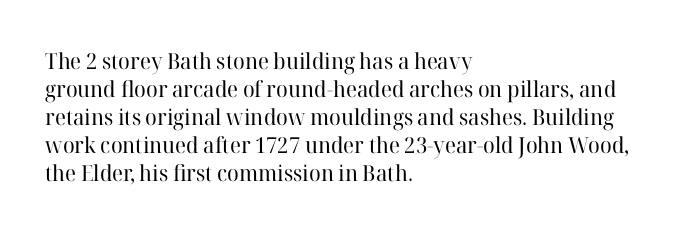
{"italic": "no", "bold": "no", "underline": "no", "align": "left", "line_spacing": "normal", "line_spacing_ratio": 1.27, "letter_spacing": "normal", "letter_spacing_em": 0.0, "glyph_px": 22}
